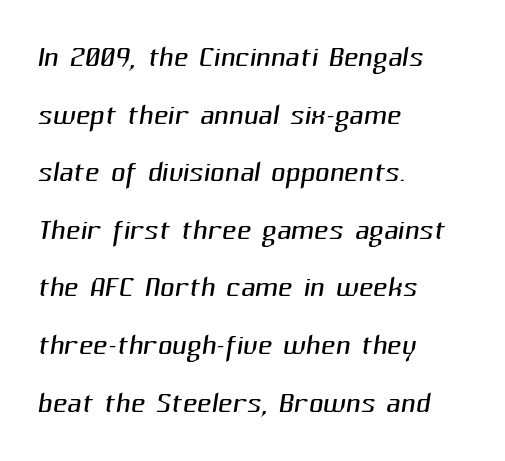
Think of a printed novel: that variable character pitch is what you see here. The typeface has the unassuming heft of standard copy or less. Words appear dense and cohesive because spacing is normal. The rendering shows plain stroke endings on the letterforms — a sans-serif design. Compared with a centered layout, this one pins lines to the left instead. Letters rest on an invisible, unmarked baseline.
